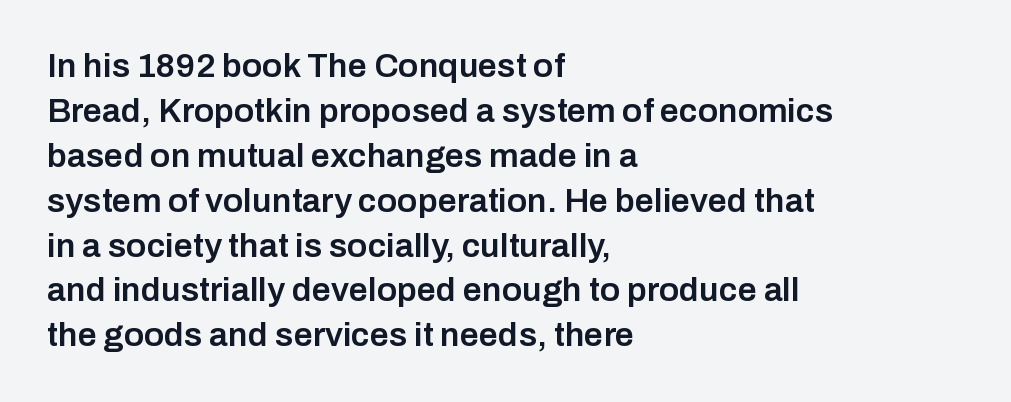
{"serif": "no", "italic": "no", "bold": "semi", "weight": "semibold", "width": "normal", "stroke_contrast": "low", "x_height": "medium", "monospaced": "no", "underline": "no", "align": "left", "line_spacing": "normal", "line_spacing_ratio": 1.32, "letter_spacing": "normal", "letter_spacing_em": 0.0, "glyph_px": 34}
